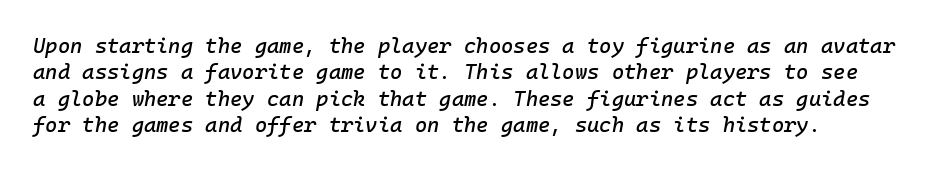
Q: Is the text italic (slanted)? A: Yes, it leans right by about 10 degrees.
Q: Is the text underlined? A: No.
Q: How is the paragraph aligned? A: Left-aligned.
Q: Is the spacing between letters normal or unusually wide? A: Normal.
Q: Is the spacing between lines tight, normal or loose? A: Normal.
